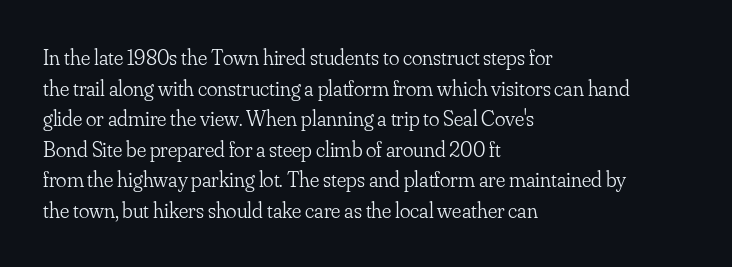
Here the glyphs are tracked normally, forming tight word shapes. This sample keeps an unexceptional amount of space between lines. Every character sits straight up, as roman type does. Each stroke keeps to a modest, everyday thickness or less. This rendering uses left alignment, leaving the right contour irregular. Descenders are the only things crossing below the line.
